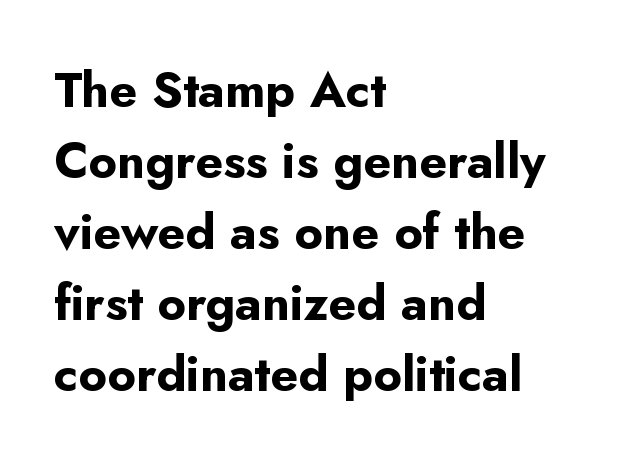
The image shows 49 px bold sans-serif type, upright; set left-aligned, normal line spacing (1.45x), normal letter spacing, not underlined; low stroke contrast and a small x-height.
